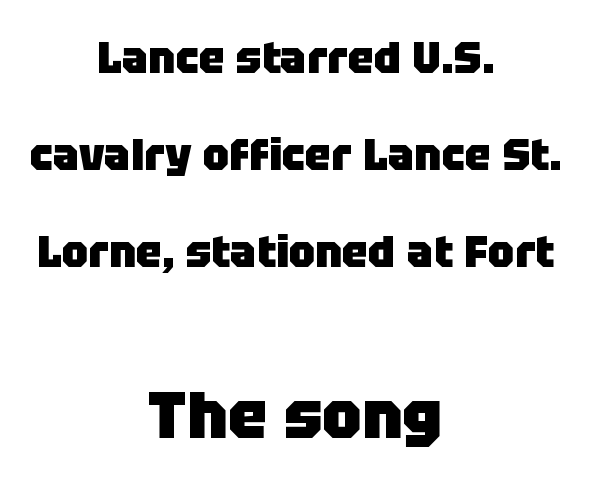
{"serif": "no", "italic": "no", "bold": "yes", "weight": "heavy", "width": "normal", "stroke_contrast": "low", "x_height": "large", "monospaced": "no", "underline": "no", "align": "center", "line_spacing": "loose", "line_spacing_ratio": 2.2, "letter_spacing": "normal", "letter_spacing_em": 0.0, "larger_block": "second", "size_ratio": 1.5, "glyph_px": 66}
